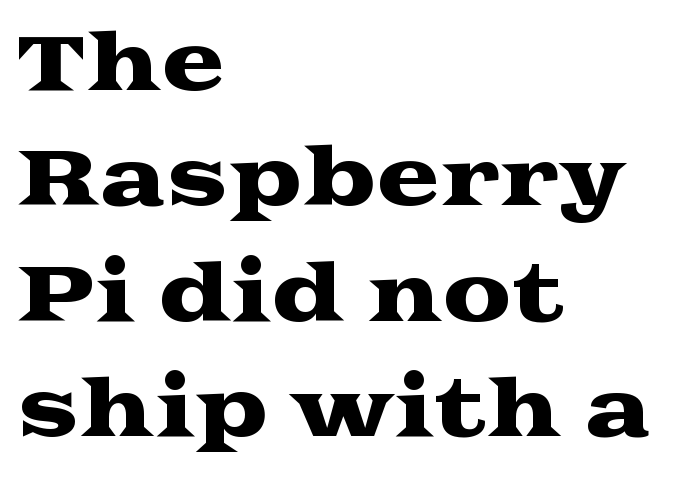
Q: Is the text italic (slanted)? A: No, it is upright.
Q: Is the typeface a serif or a sans-serif typeface? A: Serif.
Q: Is the text underlined? A: No.
Q: How is the paragraph aligned? A: Left-aligned.
Q: Is the spacing between letters normal or unusually wide? A: Normal.
Q: Is the spacing between lines tight, normal or loose? A: Normal.
Q: Width (condensed, normal, or wide)? A: Wide.
Q: Stroke contrast? A: Medium.
Q: x-height? A: Medium.
Q: Monospaced? A: No.
